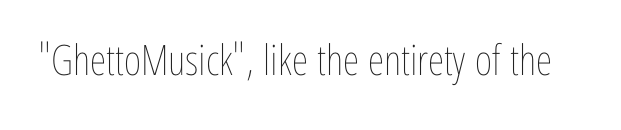
The image shows 42 px thin, condensed type, upright; set normal letter spacing, not underlined; low stroke contrast and a medium x-height.
